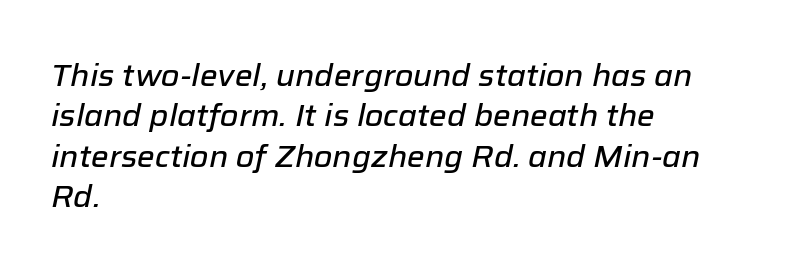
The image shows 30 px text type, italic (leaning right); set left-aligned, normal line spacing (1.35x), normal letter spacing, not underlined; low stroke contrast and a medium x-height.
